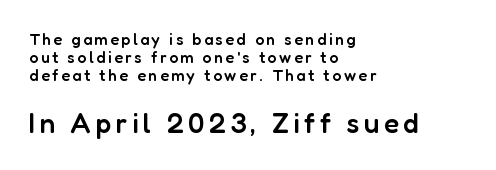
The image shows 28 px semibold sans-serif type, upright; set left-aligned, tight line spacing (1.12x), not underlined; the second (bottom) block is 1.75x larger; low stroke contrast and a medium x-height.
